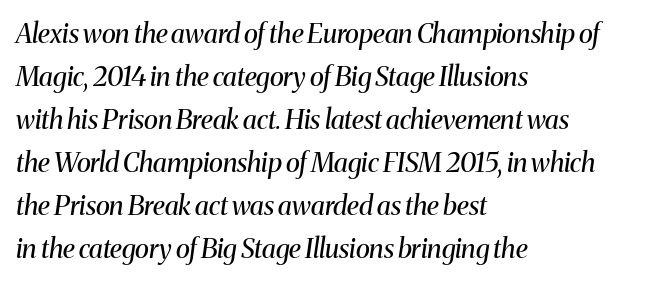
{"italic": "yes", "lean": "right", "slant_degrees": 8, "bold": "no", "underline": "no", "align": "left", "line_spacing": "normal", "line_spacing_ratio": 1.59, "letter_spacing": "normal", "letter_spacing_em": 0.0, "glyph_px": 27}
